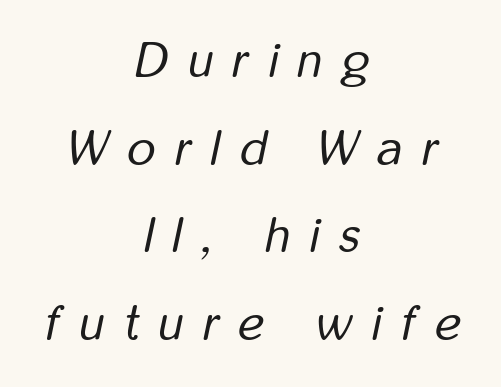
This is oblique type, the kind used for emphasis or titles. Each row of text sits above clean, open space. Students, note that the glyphs here are deliberately spaced far apart. Each stroke keeps to a modest, everyday thickness or less. Where is the straight margin? There isn't one; the lines are centered.
